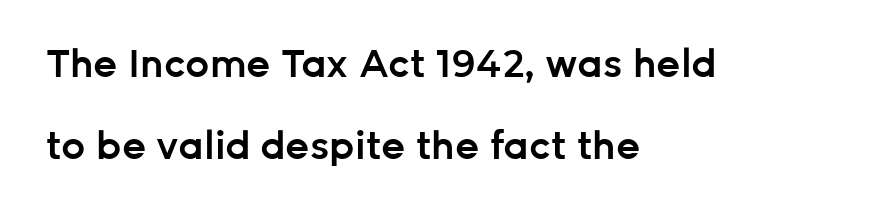
{"serif": "no", "italic": "no", "bold": "semi", "weight": "semibold", "width": "normal", "stroke_contrast": "low", "x_height": "medium", "monospaced": "no", "underline": "no", "align": "left", "line_spacing": "loose", "line_spacing_ratio": 2.17, "letter_spacing": "normal", "letter_spacing_em": 0.0, "glyph_px": 38}
